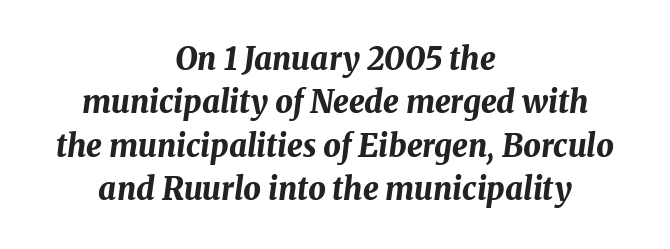
Letters rest on an invisible, unmarked baseline. This sample uses an oblique cut, with every glyph tilted off the vertical. Nothing unusual about the tracking: characters are spaced as the font intends. Heft: maximum for text — a bold. Students, observe: this is what conventionally led text looks like. Do the characters align in a grid? No, the font is proportional.
